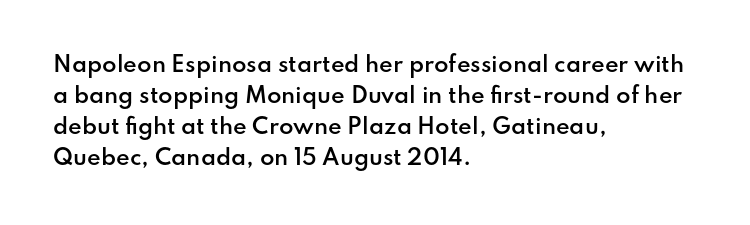
{"italic": "no", "bold": "semi", "underline": "no", "align": "left", "line_spacing": "normal", "line_spacing_ratio": 1.48, "letter_spacing": "normal", "letter_spacing_em": 0.0, "glyph_px": 21}
